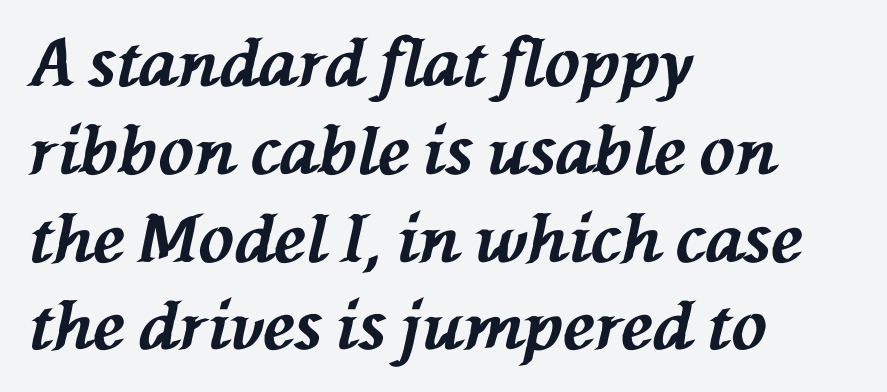
Q: Is the text bold? A: Yes.
Q: Is the text italic (slanted)? A: Yes, it leans left by about 76 degrees.
Q: Is the text underlined? A: No.
Q: How is the paragraph aligned? A: Left-aligned.
Q: Is the spacing between letters normal or unusually wide? A: Normal.
Q: Is the spacing between lines tight, normal or loose? A: Normal.
Q: Width (condensed, normal, or wide)? A: Normal.
Q: Stroke contrast? A: Medium.
Q: x-height? A: Medium.
Q: Monospaced? A: No.
